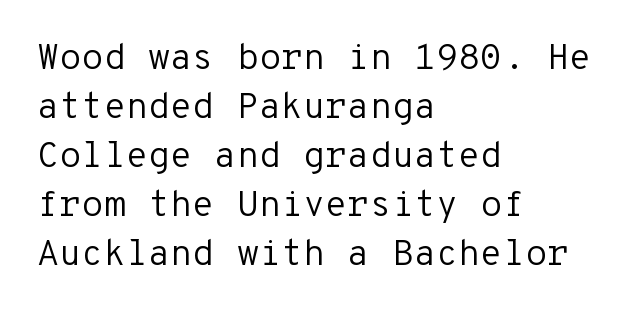
The image shows 36 px regular-weight sans-serif type, upright, monospaced; set left-aligned, normal line spacing (1.36x), normal letter spacing, not underlined; low stroke contrast and a medium x-height.
